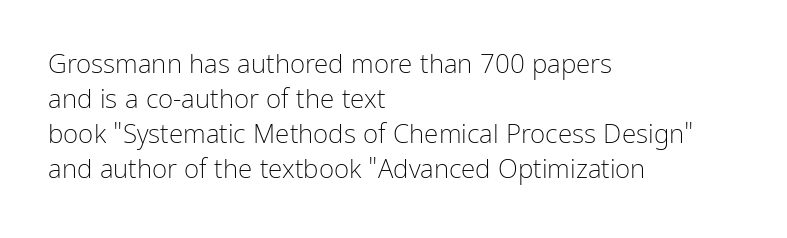
How are the letters spaced? Ordinarily, with no added tracking. Has an underline been added? It has not. Honestly, the row spacing looks completely unremarkable. The font is comparable to plain body text, perhaps lighter. Visually the block forms a straight wall on the left and a jagged coastline on the right.
